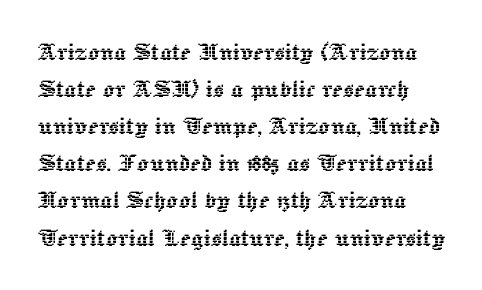
Q: Is the text italic (slanted)? A: No, it is upright.
Q: Is the text underlined? A: No.
Q: Is the spacing between letters normal or unusually wide? A: Normal.
Q: Is the spacing between lines tight, normal or loose? A: Normal.
Q: Width (condensed, normal, or wide)? A: Normal.
Q: x-height? A: Medium.
Q: Monospaced? A: No.
